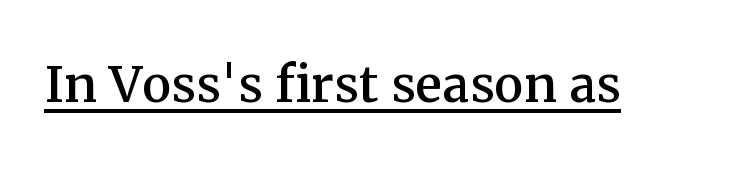
{"serif": "yes", "italic": "no", "width": "normal", "stroke_contrast": "medium", "x_height": "medium", "monospaced": "no", "underline": "yes", "letter_spacing": "normal", "letter_spacing_em": 0.0, "glyph_px": 66}
